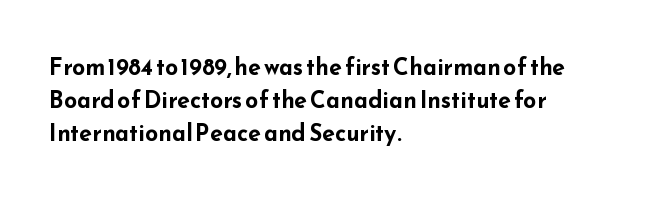
Q: Is the text bold? A: Yes.
Q: Is the text italic (slanted)? A: No, it is upright.
Q: Is the text underlined? A: No.
Q: How is the paragraph aligned? A: Left-aligned.
Q: Is the spacing between letters normal or unusually wide? A: Normal.
Q: Is the spacing between lines tight, normal or loose? A: Normal.
